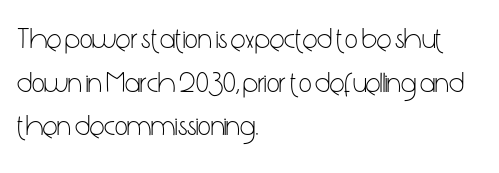
Inter-character spacing is left at the font's built-in metrics. The rows are spaced the way most documents space them. The words here are not underlined. The weight would be labelled regular, book, light, or lighter still. Spacing verdict: proportional, widths tailored to each character. Leftover space on each line is placed entirely after the last word.
